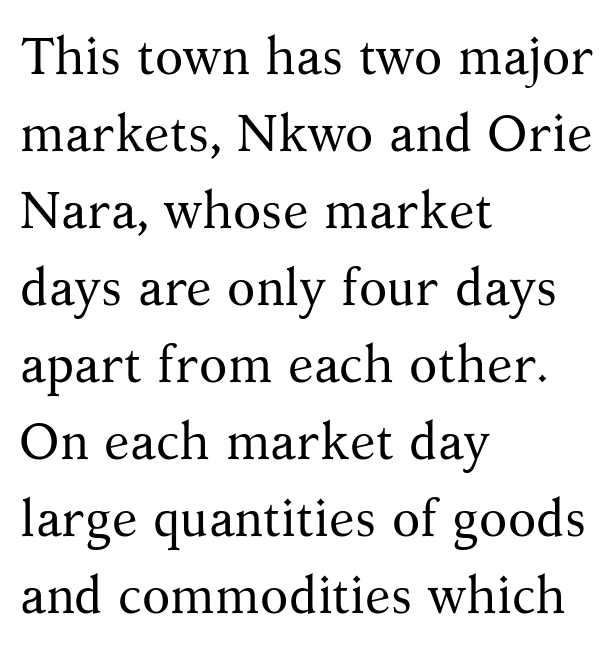
{"serif": "yes", "italic": "no", "bold": "no", "weight": "regular", "width": "normal", "stroke_contrast": "medium", "x_height": "medium", "monospaced": "no", "underline": "no", "align": "left", "line_spacing": "normal", "line_spacing_ratio": 1.48, "letter_spacing": "normal", "letter_spacing_em": 0.0, "glyph_px": 52}
